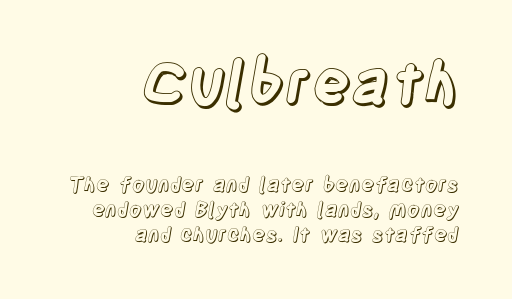
The image shows 59 px condensed type; set right-aligned, normal line spacing (1.25x), normal letter spacing, not underlined; the first (top) block is 2.95x larger; a large x-height.
